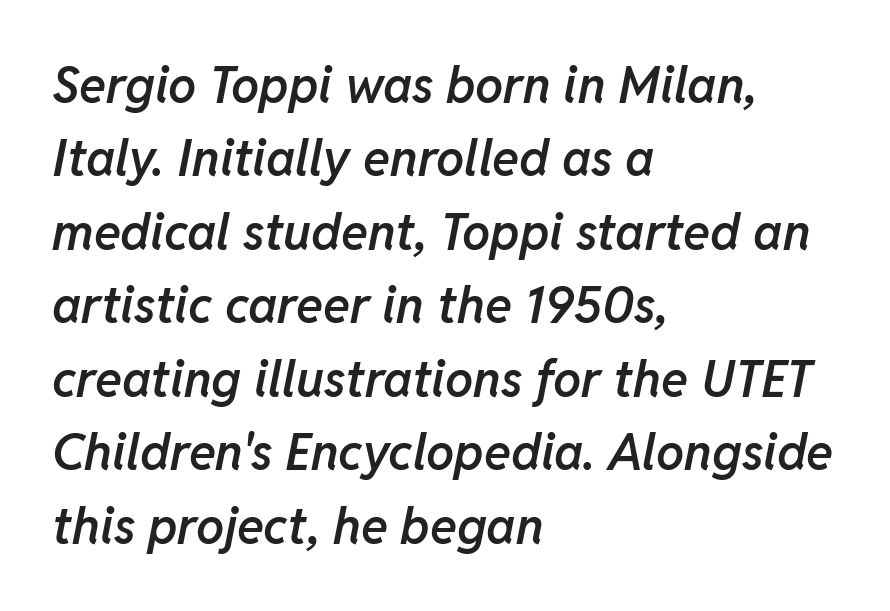
Horizontal bands of white between lines are of average thickness. The gaps between neighbouring characters are ordinary and unremarkable. Just letters on the line, the space beneath them empty. Which margin do the lines hug? The left one — the right edge is uneven.
